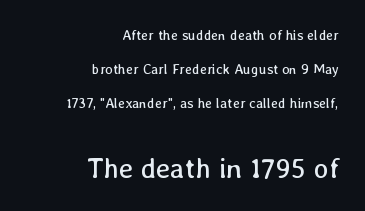
Q: Is the text bold? A: No.
Q: Is the text italic (slanted)? A: No, it is upright.
Q: Is the text underlined? A: No.
Q: How is the paragraph aligned? A: Right-aligned.
Q: Is the spacing between letters normal or unusually wide? A: Normal.
Q: Is the spacing between lines tight, normal or loose? A: Loose.
Q: Which block of text is set in a larger size, the first (top) or the second (bottom)? A: The second (bottom) one.
Q: Width (condensed, normal, or wide)? A: Normal.
Q: Stroke contrast? A: Low.
Q: x-height? A: Medium.
Q: Monospaced? A: No.
